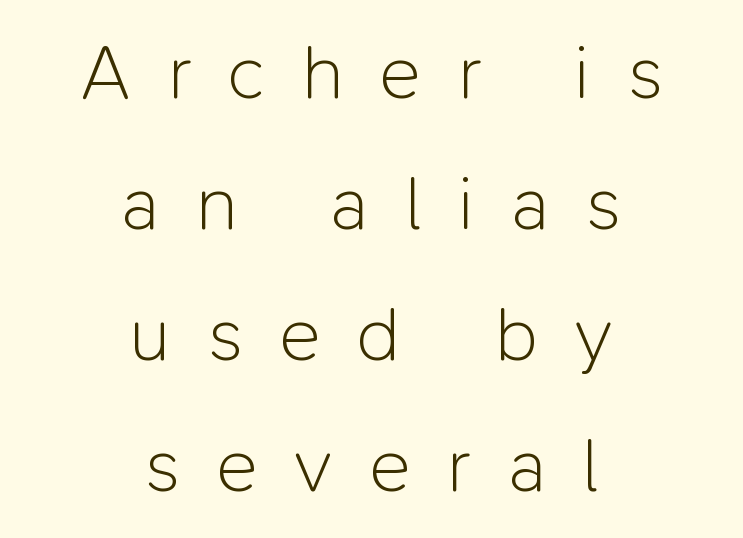
Q: Is the text bold? A: No.
Q: Is the text italic (slanted)? A: No, it is upright.
Q: Is the typeface a serif or a sans-serif typeface? A: Sans-serif.
Q: Is the text underlined? A: No.
Q: How is the paragraph aligned? A: Centered.
Q: Is the spacing between letters normal or unusually wide? A: Unusually wide.
Q: Is the spacing between lines tight, normal or loose? A: Normal.
Q: Width (condensed, normal, or wide)? A: Normal.
Q: Stroke contrast? A: Low.
Q: x-height? A: Medium.
Q: Monospaced? A: No.
